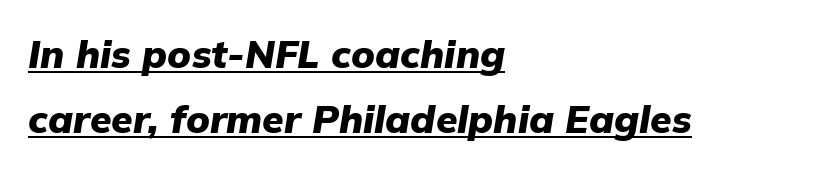
{"italic": "yes", "lean": "right", "slant_degrees": 9, "bold": "yes", "weight": "heavy", "width": "normal", "stroke_contrast": "low", "x_height": "medium", "monospaced": "no", "underline": "yes", "align": "left", "line_spacing": "normal", "line_spacing_ratio": 1.67, "letter_spacing": "normal", "letter_spacing_em": 0.0, "glyph_px": 39}
